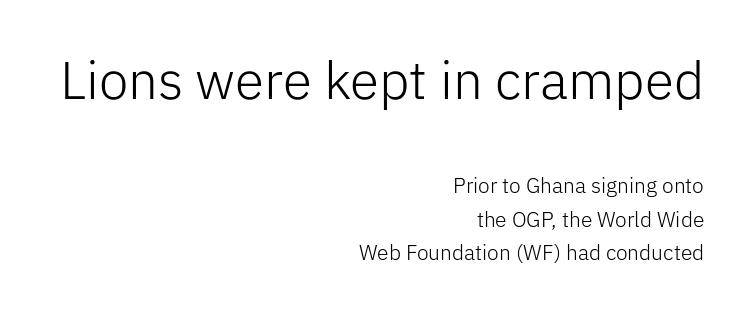
{"serif": "no", "italic": "no", "bold": "no", "weight": "light", "width": "normal", "stroke_contrast": "low", "x_height": "medium", "monospaced": "no", "underline": "no", "align": "right", "line_spacing": "normal", "line_spacing_ratio": 1.6, "letter_spacing": "normal", "letter_spacing_em": 0.0, "larger_block": "first", "size_ratio": 2.52, "glyph_px": 53}
